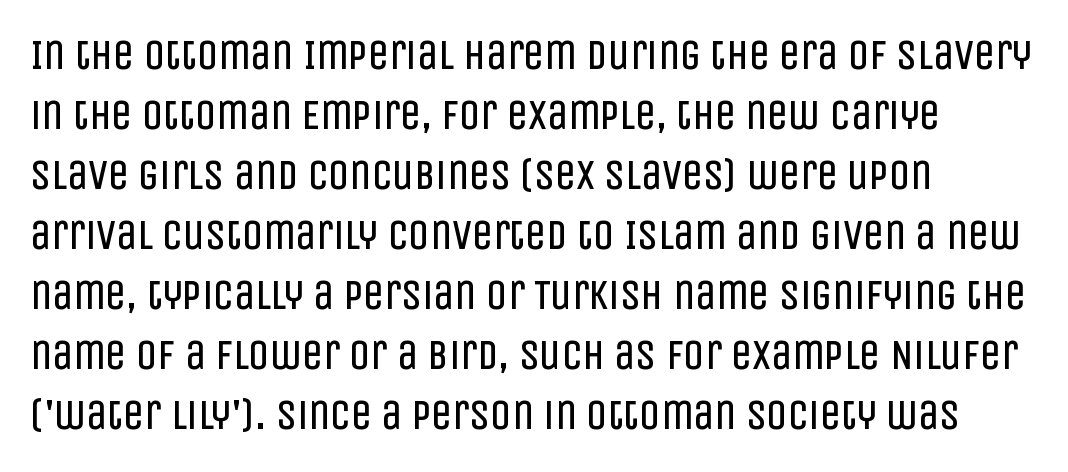
The image shows 42 px regular-weight, condensed sans-serif type, upright; set left-aligned, normal line spacing (1.43x), normal letter spacing, not underlined; low stroke contrast and a large x-height.
